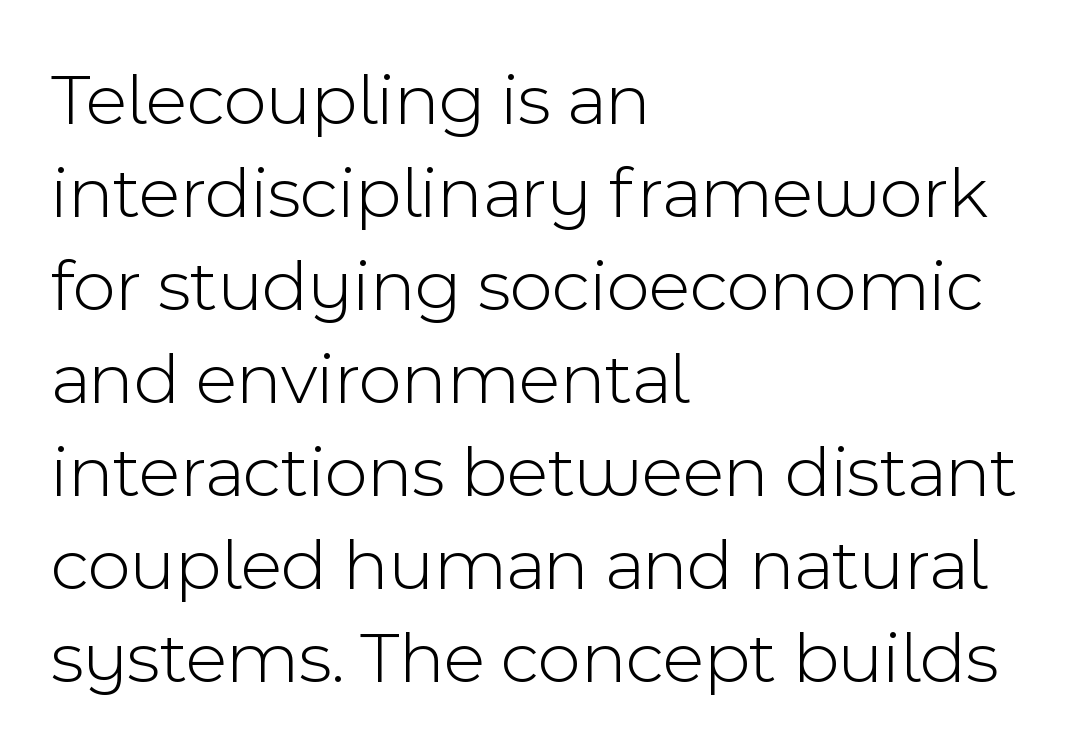
The image shows 75 px light sans-serif type, upright; set left-aligned, line spacing 1.24x, normal letter spacing, not underlined; a medium x-height.
